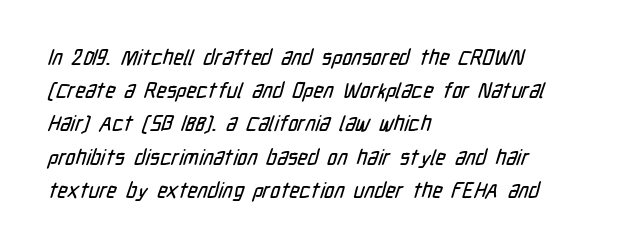
Q: Is the text underlined? A: No.
Q: How is the paragraph aligned? A: Left-aligned.
Q: Is the spacing between letters normal or unusually wide? A: Normal.
Q: Is the spacing between lines tight, normal or loose? A: Normal.
